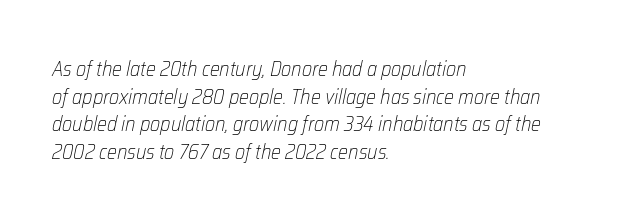
Q: Is the text bold? A: No.
Q: Is the text italic (slanted)? A: Yes, it leans right by about 12 degrees.
Q: Is the text underlined? A: No.
Q: How is the paragraph aligned? A: Left-aligned.
Q: Is the spacing between letters normal or unusually wide? A: Normal.
Q: Is the spacing between lines tight, normal or loose? A: Normal.
